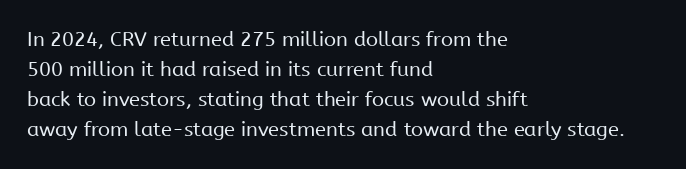
The face looks like a standard text weight, possibly lighter. A normal amount of white space separates one row of letters from the next. Line beginnings align vertically; line endings do not. The horizontal fit of the characters is conventional and even. The passage shown is not underscored anywhere.
